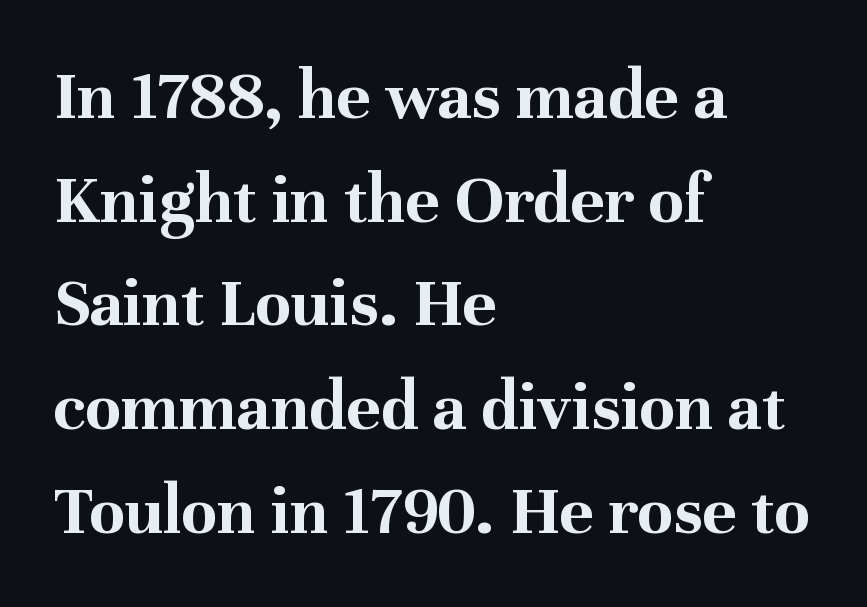
The image shows 72 px bold serif type, upright; set left-aligned, normal line spacing (1.44x), normal letter spacing, not underlined; medium stroke contrast and a medium x-height.
